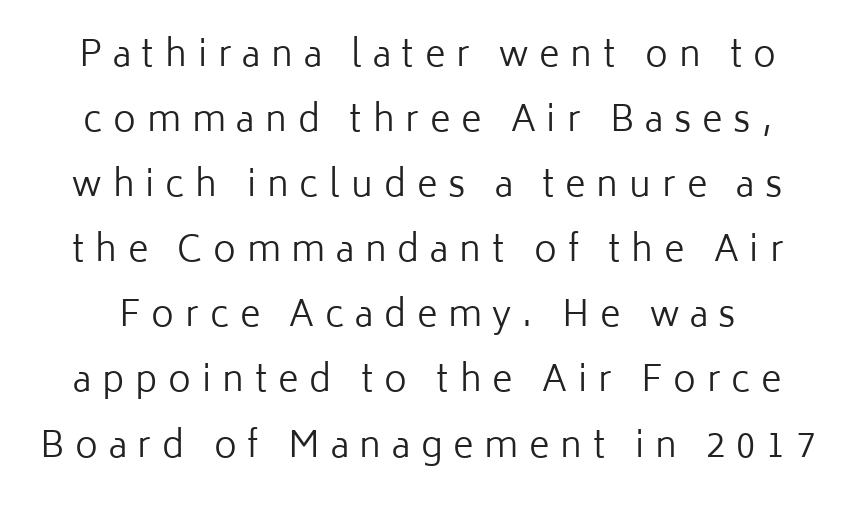
The image shows 35 px regular-weight sans-serif type, upright; set line spacing 1.86x, unusually wide letter spacing (+0.31 em), not underlined; low stroke contrast and a medium x-height.
